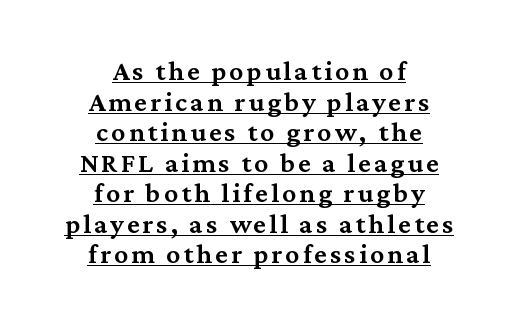
{"serif": "yes", "italic": "no", "bold": "semi", "weight": "semibold", "width": "normal", "stroke_contrast": "medium", "x_height": "medium", "monospaced": "no", "underline": "yes", "align": "center", "line_spacing": "tight", "line_spacing_ratio": 1.09, "glyph_px": 28}
